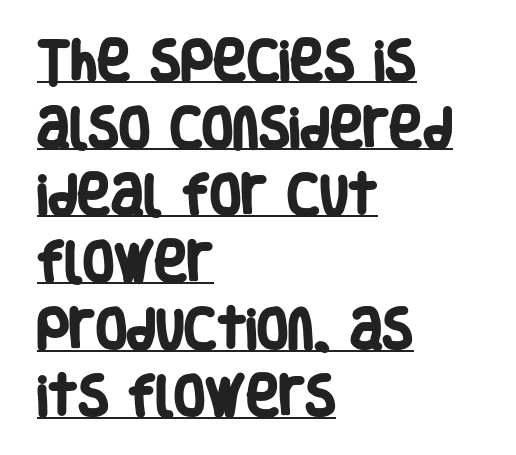
The image shows 45 px heavy, condensed sans-serif type; set left-aligned, normal line spacing (1.49x), normal letter spacing, underlined; low stroke contrast and a large x-height.
